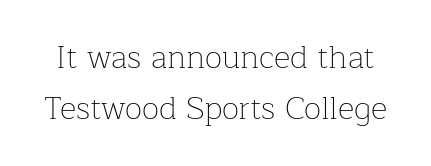
{"serif": "yes", "italic": "no", "bold": "no", "weight": "thin", "width": "normal", "stroke_contrast": "low", "x_height": "medium", "monospaced": "no", "underline": "no", "line_spacing": "normal", "line_spacing_ratio": 1.58, "letter_spacing": "normal", "letter_spacing_em": 0.0, "glyph_px": 32}
